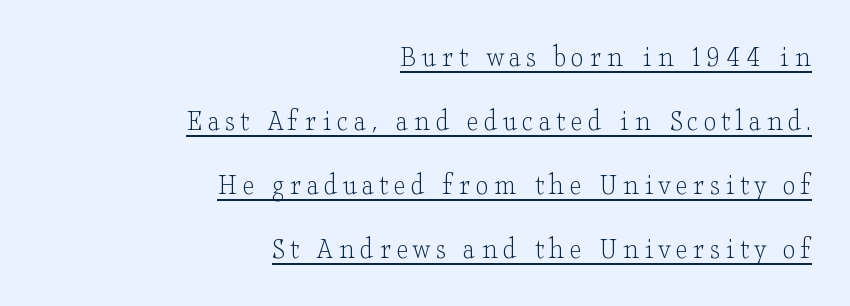
Unlike italic type, these characters show no tilt at all. The lines are spread far apart with generous leading. The typesetting does not lean heavy: it is not bold. Letterform terminals end in serifs throughout the passage. A rule runs beneath these lines of type. Reading down the block, your eye finds every line finishing at a fixed right position.
